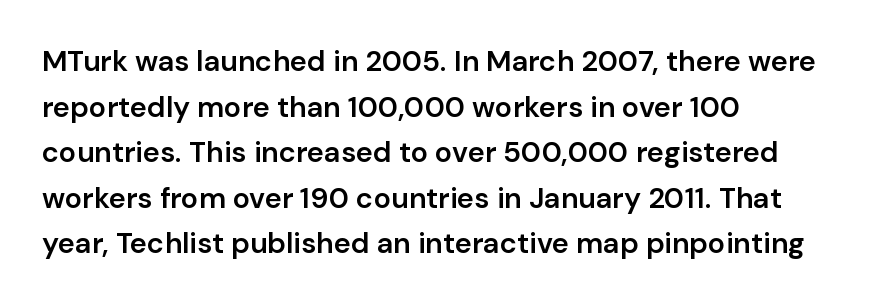
The image shows 29 px semibold sans-serif type, upright; set left-aligned, normal line spacing (1.57x), normal letter spacing, not underlined; low stroke contrast and a medium x-height.
